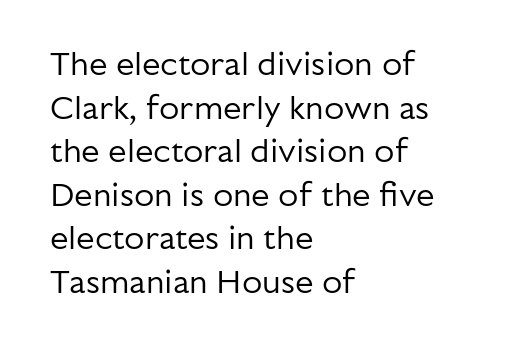
{"serif": "no", "italic": "no", "bold": "no", "weight": "regular", "width": "normal", "stroke_contrast": "low", "x_height": "medium", "monospaced": "no", "underline": "no", "align": "left", "line_spacing": "normal", "line_spacing_ratio": 1.32, "letter_spacing": "normal", "letter_spacing_em": 0.0, "glyph_px": 33}
